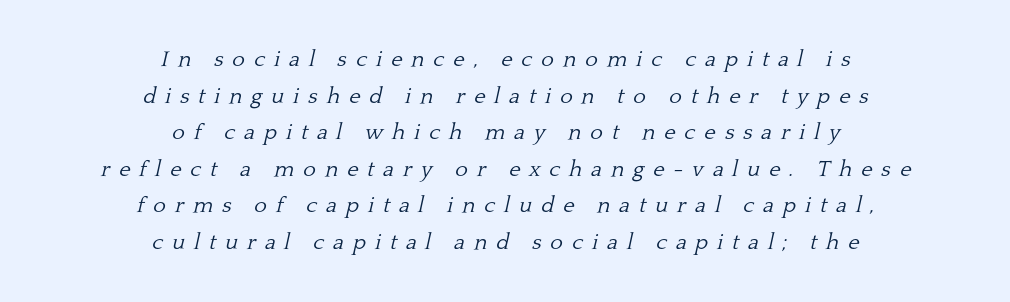
{"italic": "yes", "lean": "right", "slant_degrees": 13, "bold": "no", "underline": "no", "align": "center", "line_spacing": "normal", "line_spacing_ratio": 1.66, "letter_spacing": "wide", "letter_spacing_em": 0.4, "glyph_px": 22}
